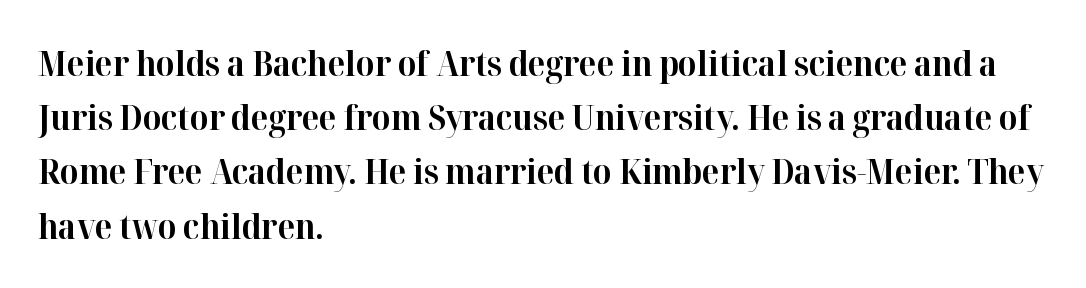
Q: Is the text bold? A: Yes.
Q: Is the text italic (slanted)? A: No, it is upright.
Q: Is the typeface a serif or a sans-serif typeface? A: Serif.
Q: Is the text underlined? A: No.
Q: How is the paragraph aligned? A: Left-aligned.
Q: Is the spacing between letters normal or unusually wide? A: Normal.
Q: Is the spacing between lines tight, normal or loose? A: Normal.
Q: Width (condensed, normal, or wide)? A: Normal.
Q: Stroke contrast? A: High.
Q: x-height? A: Medium.
Q: Monospaced? A: No.
